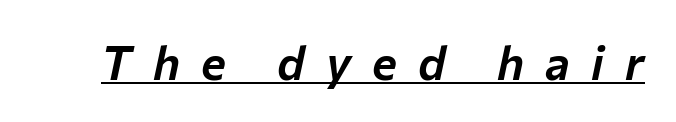
Every character sits at an angle, as italics do. A baseline rule has been typeset under these characters. The tracking reads as deliberately expanded to a designer's eye. Is this a fixed-width face? No — the glyphs have proportional, varying widths.
